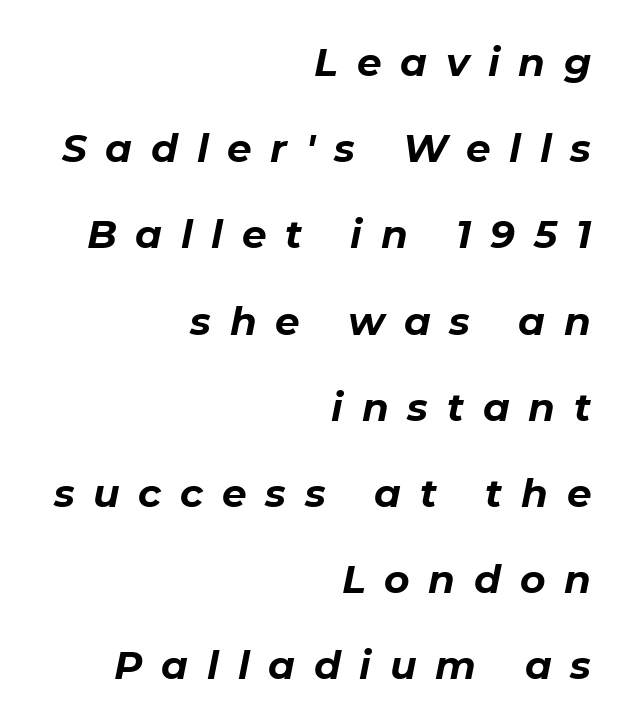
Q: Is the text bold? A: Yes.
Q: Is the text italic (slanted)? A: Yes, it leans right by about 11 degrees.
Q: Is the text underlined? A: No.
Q: How is the paragraph aligned? A: Right-aligned.
Q: Is the spacing between letters normal or unusually wide? A: Unusually wide.
Q: Is the spacing between lines tight, normal or loose? A: Loose.
Q: Width (condensed, normal, or wide)? A: Normal.
Q: Stroke contrast? A: Low.
Q: x-height? A: Medium.
Q: Monospaced? A: No.
